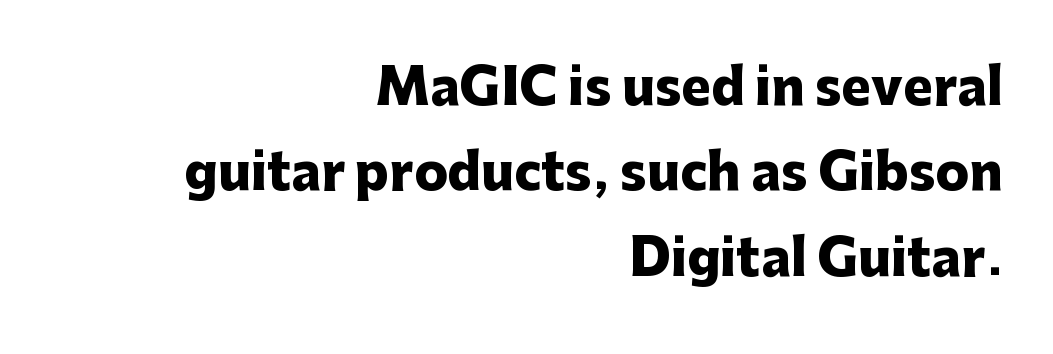
The image shows 50 px heavy sans-serif type, upright; set right-aligned, line spacing 1.71x, normal letter spacing, not underlined; low stroke contrast and a medium x-height.
